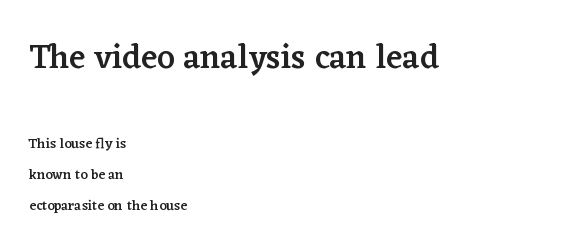
{"serif": "yes", "italic": "no", "bold": "semi", "weight": "semibold", "width": "normal", "stroke_contrast": "low", "x_height": "medium", "monospaced": "no", "underline": "no", "align": "left", "line_spacing": "loose", "line_spacing_ratio": 2.23, "letter_spacing": "normal", "letter_spacing_em": 0.0, "larger_block": "first", "size_ratio": 2.43, "glyph_px": 34}
